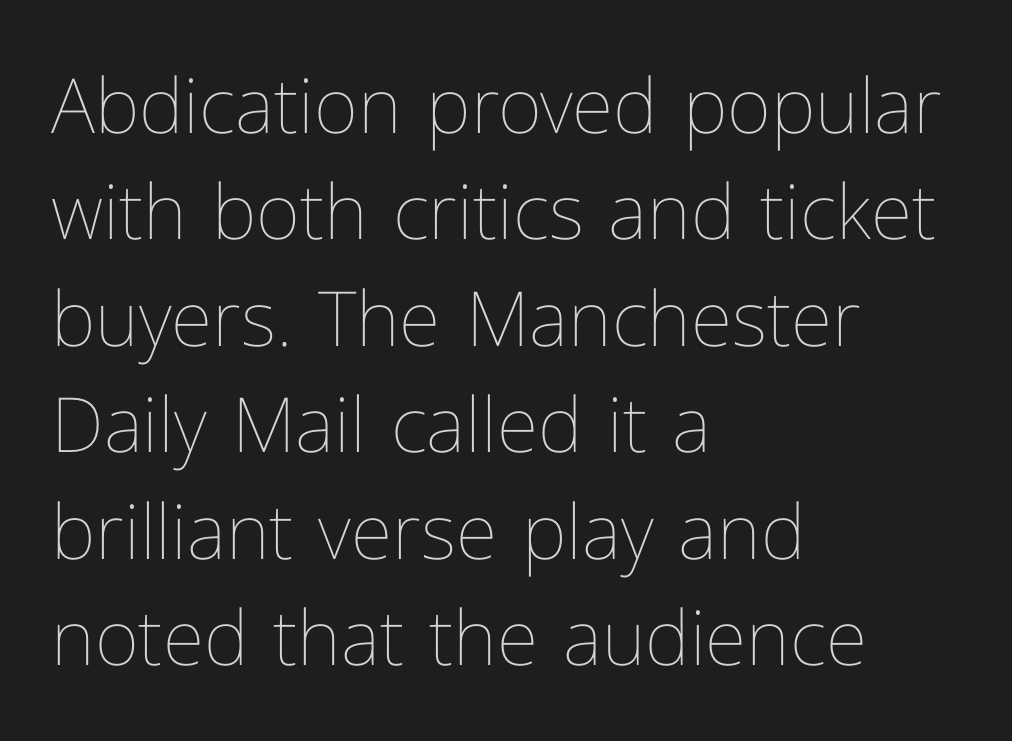
A classic flush-left, rag-right setting is used for this passage. The foot of each line stays bare and open. Here the designer chose a conventional face with non-uniform glyph widths. Style check: upright. The line texture is even and compact thanks to regular tracking.
